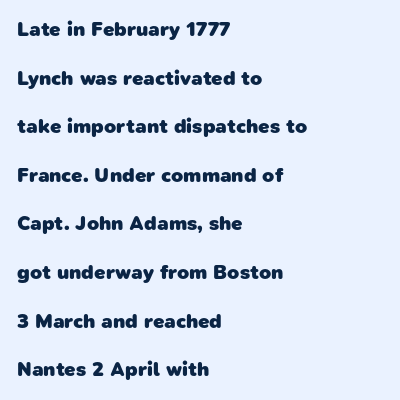
The image shows 20 px bold type; set left-aligned, loose line spacing (2.43x), normal letter spacing, not underlined.
